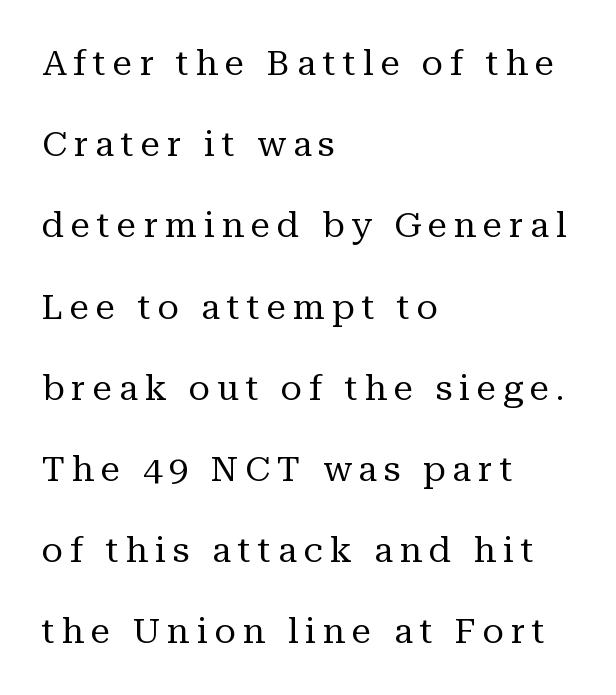
Q: Is the text bold? A: No.
Q: Is the text italic (slanted)? A: No, it is upright.
Q: Is the typeface a serif or a sans-serif typeface? A: Serif.
Q: Is the text underlined? A: No.
Q: How is the paragraph aligned? A: Left-aligned.
Q: Is the spacing between letters normal or unusually wide? A: Unusually wide.
Q: Is the spacing between lines tight, normal or loose? A: Loose.
Q: Width (condensed, normal, or wide)? A: Normal.
Q: Stroke contrast? A: Medium.
Q: x-height? A: Medium.
Q: Monospaced? A: No.
